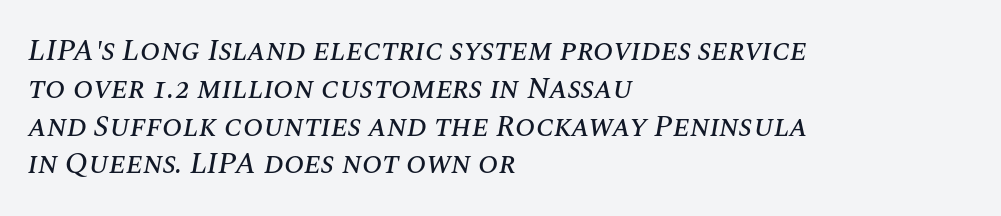
The letters advance in unequal steps, a hallmark of proportional type. Whoever set this chose a conventional vertical rhythm. Check under the words: just untouched page. A typesetter would mark this as italic.
